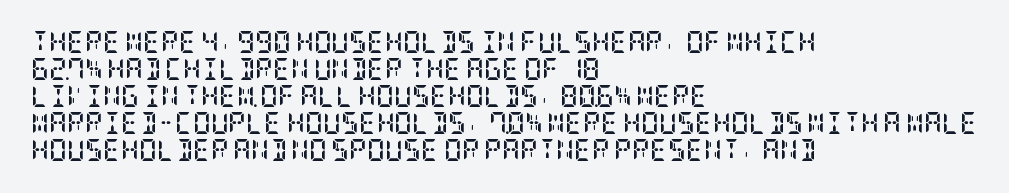
The setting favours the left margin, as ordinary paragraphs usually do. The strip under each line holds only bare page. Every letter is thick-stroked: bold, no question. In terms of posture, this sample is upright. Is the letter spacing exaggerated? No — it looks like the ordinary default.
